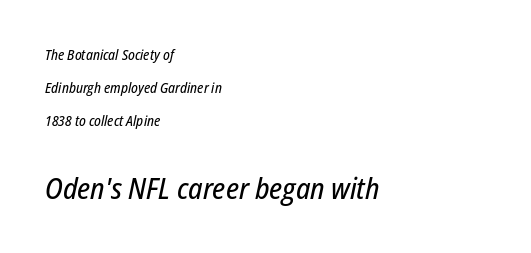
The image shows 29 px condensed type, italic (leaning right); set left-aligned, loose line spacing (2.37x), normal letter spacing, not underlined; the second (bottom) block is 2.07x larger; low stroke contrast and a medium x-height.
